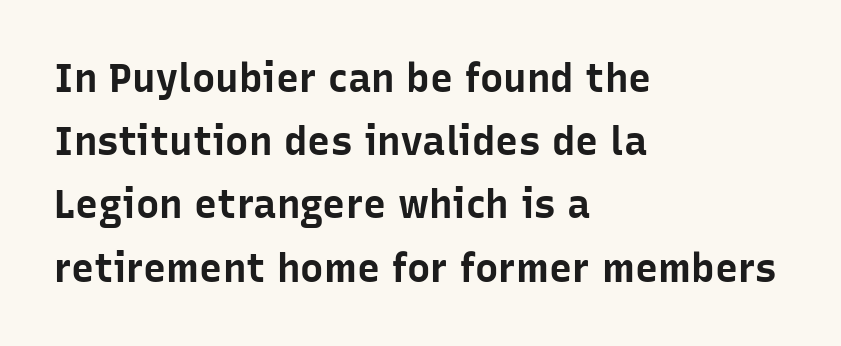
The setting favours the left margin, as ordinary paragraphs usually do. Think of a printed novel: that variable character pitch is what you see here. A bare baseline throughout the passage. I'd describe the lettering as bold — thick and assertive. Classification — sans serif.
